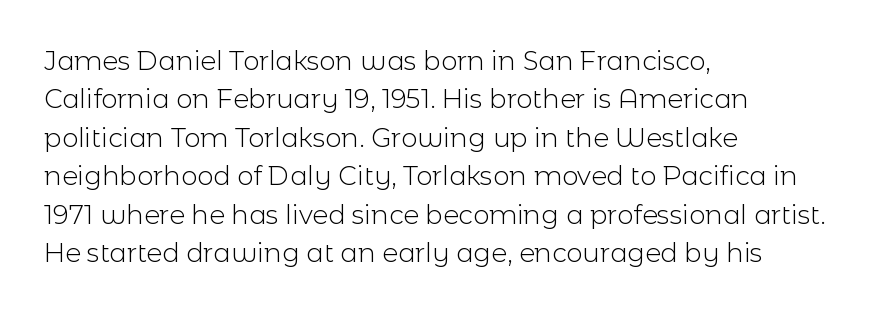
Leftover space on each line is placed entirely after the last word. The font sits on the lighter half of the weight spectrum, regular included. Here the glyphs are tracked normally, forming tight word shapes. Evenly set lines give the paragraph a standard silhouette. The area under the type is left untouched. The letters stand upright; this is a roman face.
